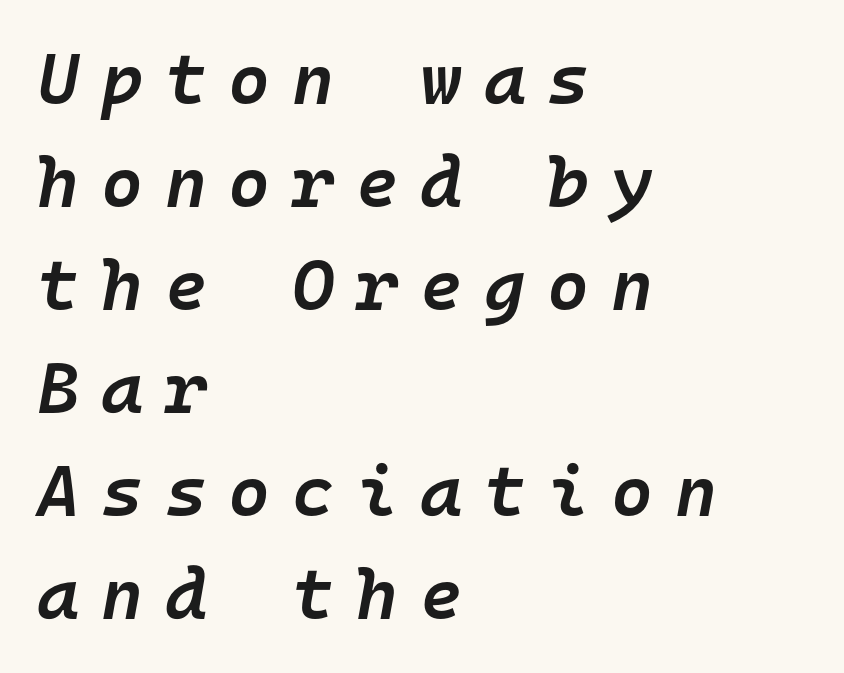
Is the letter spacing exaggerated? Yes — the characters are pushed far apart. Notice how the stems are inclined rather than vertical — that's the hallmark of italics. Each line starts at the same left margin while the right side varies. This sample has the even, mechanical cadence of fixed-width lettering.
